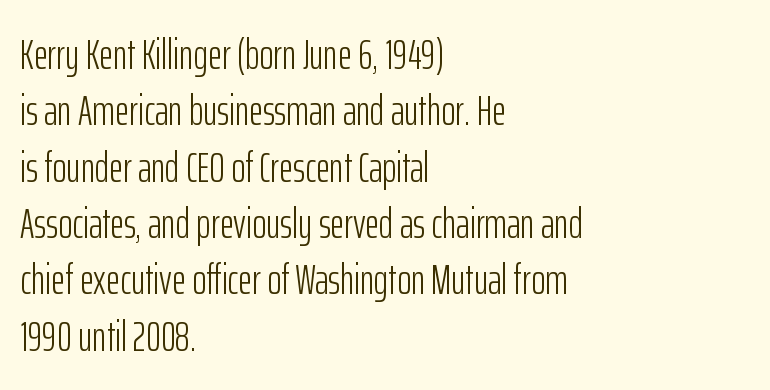
{"serif": "no", "italic": "no", "bold": "no", "weight": "light", "width": "condensed", "stroke_contrast": "low", "x_height": "medium", "monospaced": "no", "underline": "no", "align": "left", "line_spacing": "normal", "line_spacing_ratio": 1.31, "letter_spacing": "normal", "letter_spacing_em": 0.0, "glyph_px": 43}
